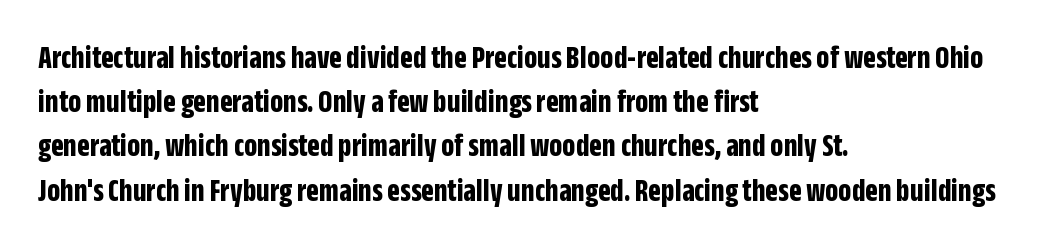
It's the straight-up-and-down kind of type. Varying glyph widths throughout — classic text-font behaviour. You could call the tracking neutral — neither tight nor loose. The passage shown stacks its lines at a standard gap. These lines carry a lot of weight — the face is fully bold.
